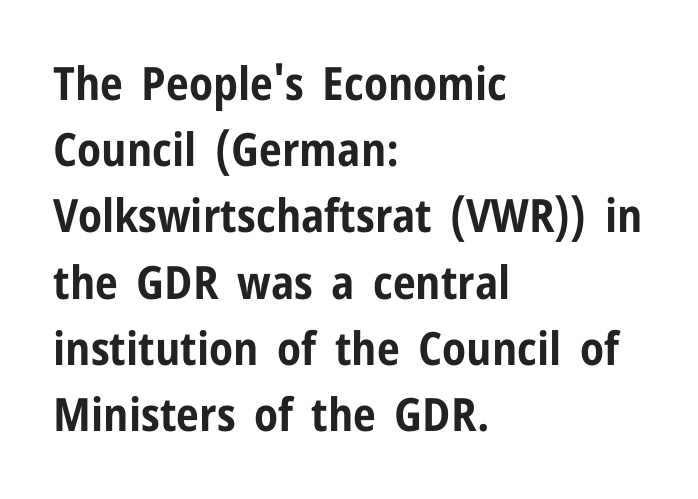
Is there much room between lines? A standard amount, neither cramped nor airy. Observe the absence of serifs on each vertical stroke in this sample. Rendered with straight, roman letterforms. Reading down the block, your eye returns to a fixed left position each line. Each letter keeps its own natural width here, so spacing adapts to shape. This rendering leaves character spacing at its baseline value.
